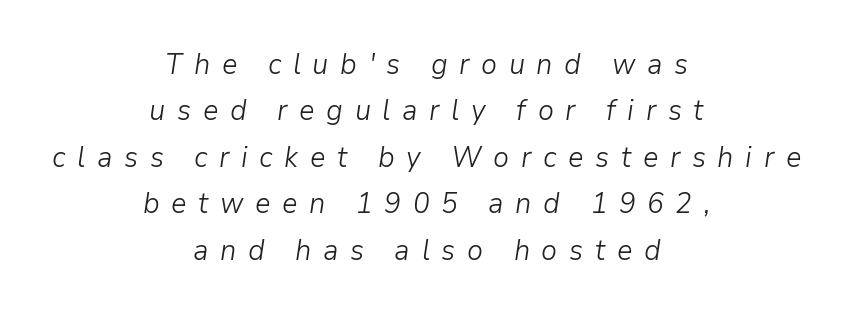
Q: Is the text bold? A: No.
Q: Is the text italic (slanted)? A: Yes, it leans right by about 9 degrees.
Q: Is the text underlined? A: No.
Q: How is the paragraph aligned? A: Centered.
Q: Is the spacing between letters normal or unusually wide? A: Unusually wide.
Q: Is the spacing between lines tight, normal or loose? A: Normal.
Q: Width (condensed, normal, or wide)? A: Normal.
Q: Stroke contrast? A: Low.
Q: x-height? A: Medium.
Q: Monospaced? A: No.
